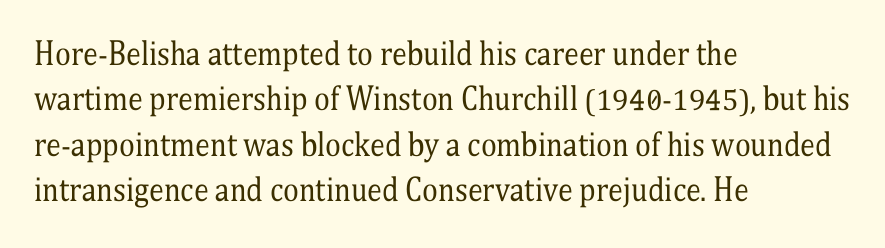
Serif or sans? Serif — the stroke terminals have little feet. Short and long lines alike share a common starting point at left. The font sits on the lighter half of the weight spectrum, regular included. These lines are rendered in a variable-pitch font. The vertical gap from one line to the next is medium.
